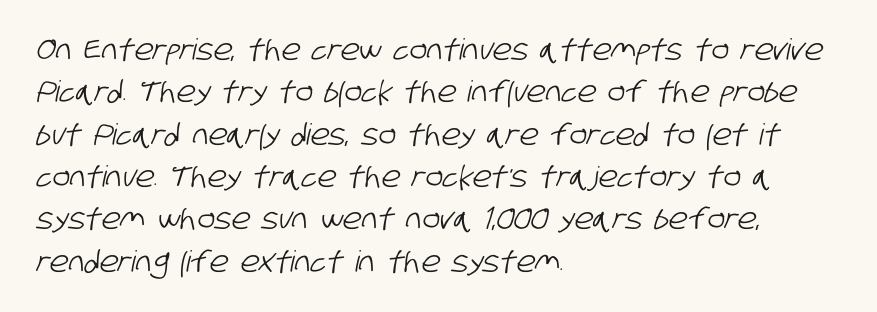
The image shows 29 px condensed sans-serif type; set left-aligned, normal line spacing (1.46x), normal letter spacing, not underlined; low stroke contrast and a large x-height.
